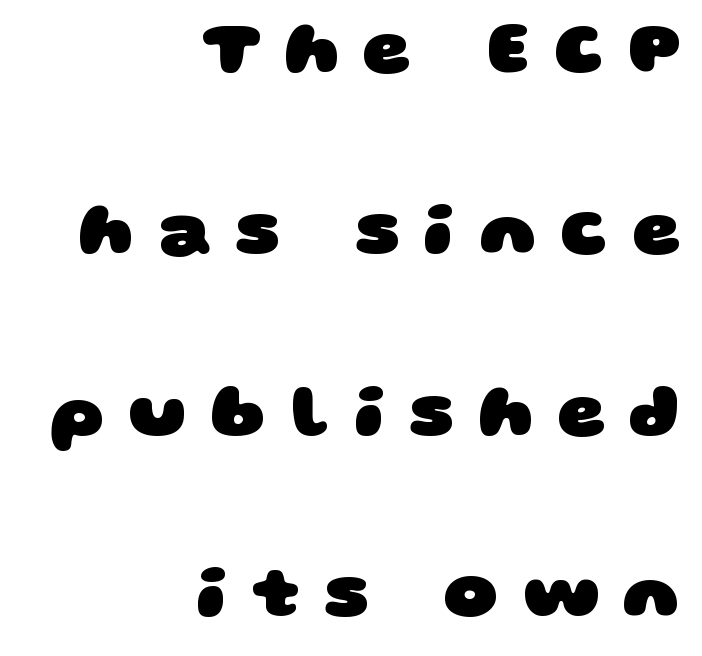
Q: Is the text bold? A: Yes.
Q: Is the typeface a serif or a sans-serif typeface? A: Sans-serif.
Q: Is the text underlined? A: No.
Q: How is the paragraph aligned? A: Right-aligned.
Q: Is the spacing between letters normal or unusually wide? A: Unusually wide.
Q: Is the spacing between lines tight, normal or loose? A: Loose.
Q: Width (condensed, normal, or wide)? A: Wide.
Q: Stroke contrast? A: Low.
Q: x-height? A: Large.
Q: Monospaced? A: No.
